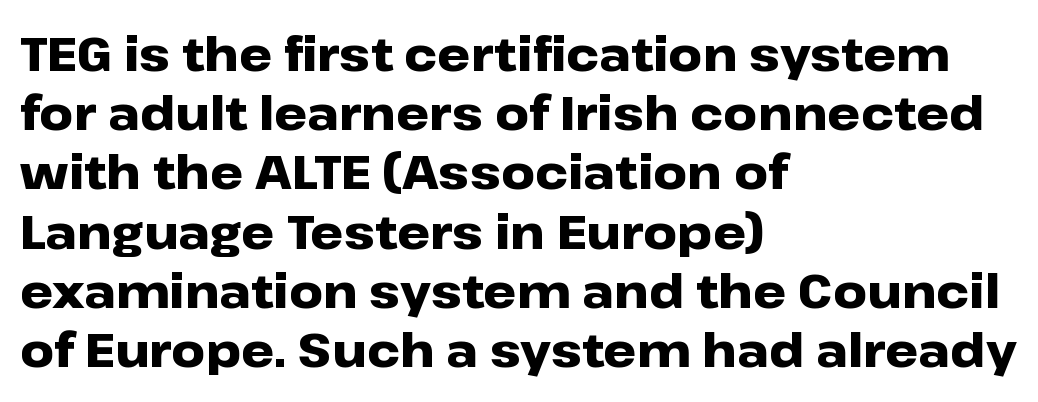
Q: Is the text bold? A: Yes.
Q: Is the text italic (slanted)? A: No, it is upright.
Q: Is the typeface a serif or a sans-serif typeface? A: Sans-serif.
Q: Is the text underlined? A: No.
Q: How is the paragraph aligned? A: Left-aligned.
Q: Is the spacing between letters normal or unusually wide? A: Normal.
Q: Is the spacing between lines tight, normal or loose? A: Normal.
Q: Width (condensed, normal, or wide)? A: Wide.
Q: Stroke contrast? A: Low.
Q: x-height? A: Medium.
Q: Monospaced? A: No.
